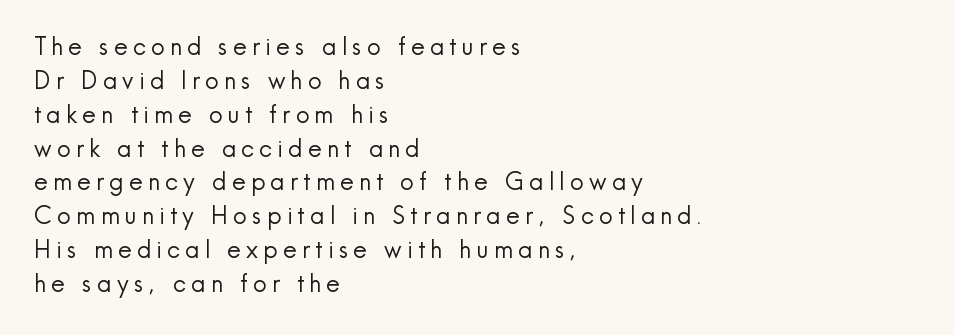
The image shows 24 px text type, upright; set left-aligned, normal line spacing (1.41x), unusually wide letter spacing (+0.22 em), not underlined.
